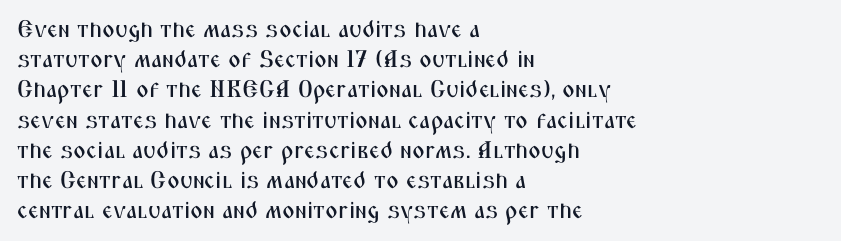
The image shows 24 px text type, upright; set left-aligned, normal line spacing (1.26x), normal letter spacing, not underlined.
